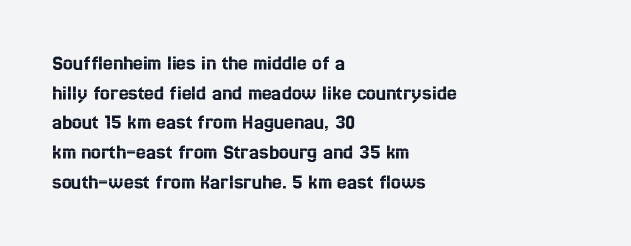
Q: Is the text italic (slanted)? A: No, it is upright.
Q: Is the text underlined? A: No.
Q: How is the paragraph aligned? A: Left-aligned.
Q: Is the spacing between letters normal or unusually wide? A: Normal.
Q: Is the spacing between lines tight, normal or loose? A: Normal.
